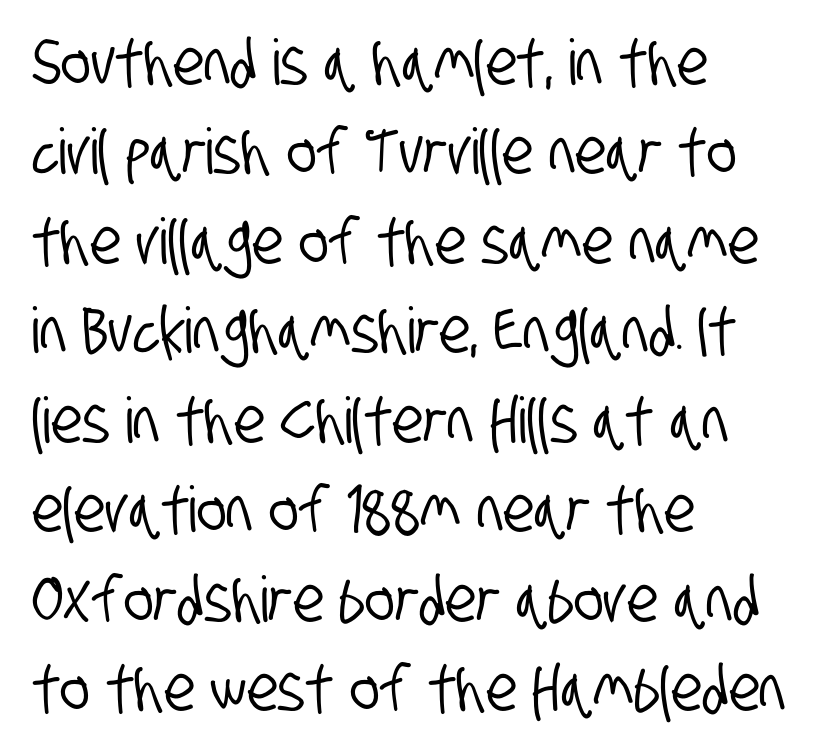
Q: Is the typeface a serif or a sans-serif typeface? A: Sans-serif.
Q: Is the text underlined? A: No.
Q: How is the paragraph aligned? A: Left-aligned.
Q: Is the spacing between letters normal or unusually wide? A: Normal.
Q: Is the spacing between lines tight, normal or loose? A: Normal.
Q: Width (condensed, normal, or wide)? A: Condensed.
Q: Stroke contrast? A: Low.
Q: x-height? A: Large.
Q: Monospaced? A: No.
